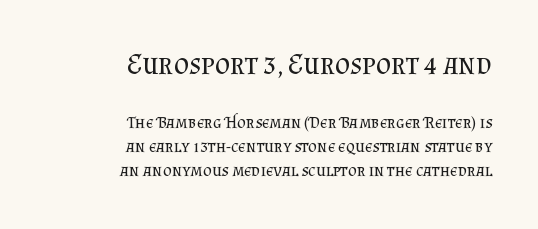
The image shows 29 px regular-weight serif type, upright; set right-aligned, normal line spacing (1.43x), normal letter spacing, not underlined; the first (top) block is 1.71x larger; medium stroke contrast and a small x-height.
